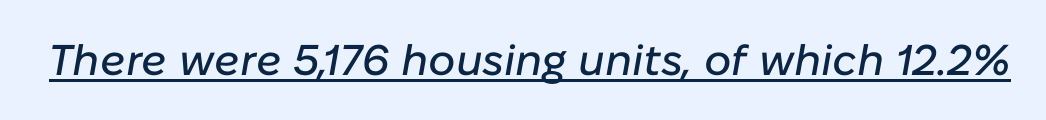
Standard letterfit; no display-style spreading of the glyphs. Characters are canted at an angle relative to the baseline's perpendicular. Spacing verdict: proportional, widths tailored to each character. A continuous stroke trails under the words, as in a hyperlink.
